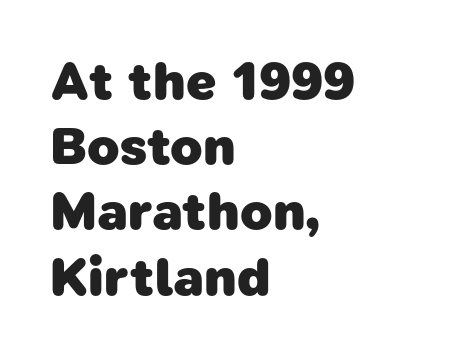
Type style note: lacks serifs. The string is rendered with underlining switched off. On the weight axis this lands at bold, roughly 700. The horizontal fit of the characters is conventional and even. The passage is arranged the way most books set body copy — flush left.
